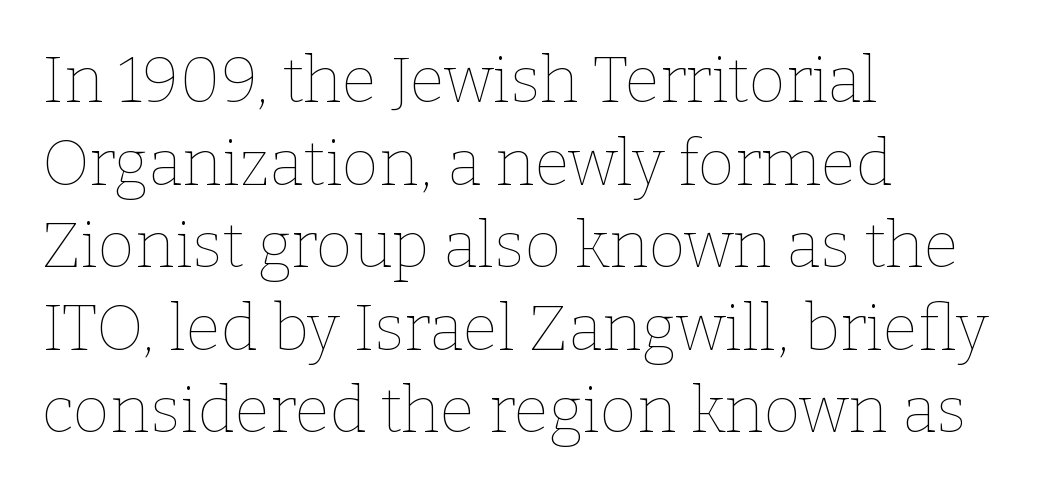
The string is rendered with underlining switched off. If you measured baseline to baseline, you'd find a middling distance. Does the copy run flush right? No — it runs flush left. Think standard paragraph weight, or any step lighter than that. Note the varied advance widths — an 'i' is clearly narrower than an 'm'. Quick note: not italic, upright.
